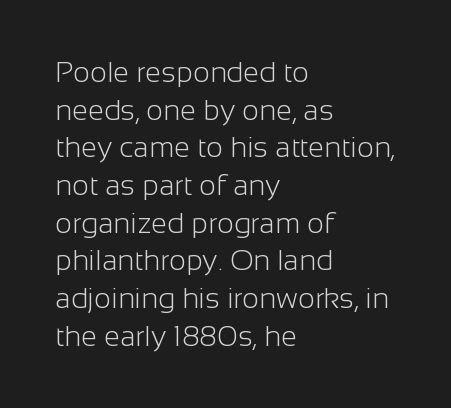
Q: Is the text bold? A: No.
Q: Is the text italic (slanted)? A: No, it is upright.
Q: Is the typeface a serif or a sans-serif typeface? A: Sans-serif.
Q: Is the text underlined? A: No.
Q: How is the paragraph aligned? A: Left-aligned.
Q: Is the spacing between letters normal or unusually wide? A: Normal.
Q: Is the spacing between lines tight, normal or loose? A: Normal.
Q: Width (condensed, normal, or wide)? A: Normal.
Q: Stroke contrast? A: Low.
Q: x-height? A: Medium.
Q: Monospaced? A: No.
